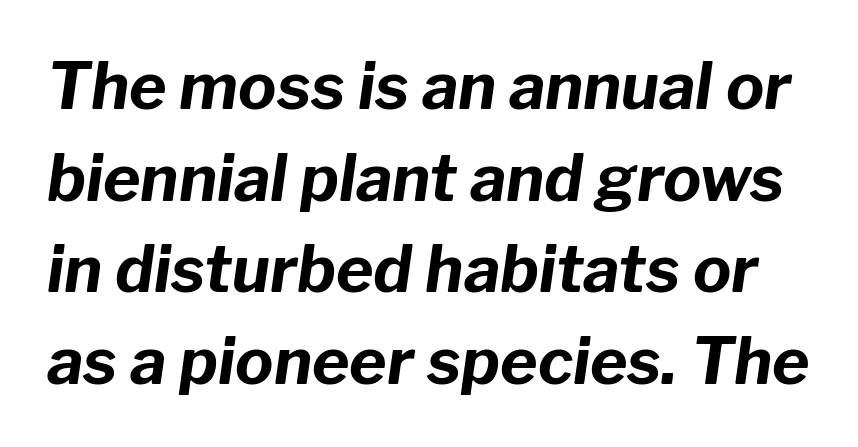
Its strokes are broad and dark, the hallmark of bold type. Do the characters align in a grid? No, the font is proportional. Inter-character spacing is left at the font's built-in metrics. A normal amount of white space separates one row of letters from the next. The rendering applies a slant to the glyphs. Descenders hang freely into open space.
